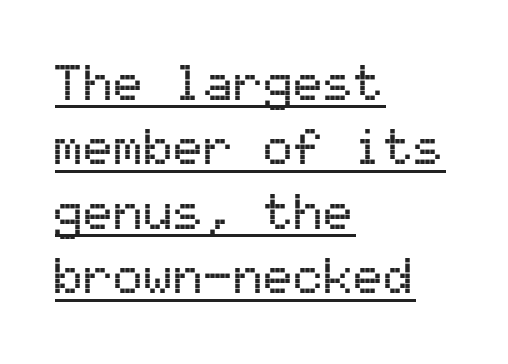
{"serif": "no", "italic": "no", "width": "normal", "stroke_contrast": "medium", "x_height": "medium", "monospaced": "yes", "underline": "yes", "align": "left", "line_spacing": "normal", "line_spacing_ratio": 1.29, "letter_spacing": "normal", "letter_spacing_em": 0.0, "glyph_px": 50}
